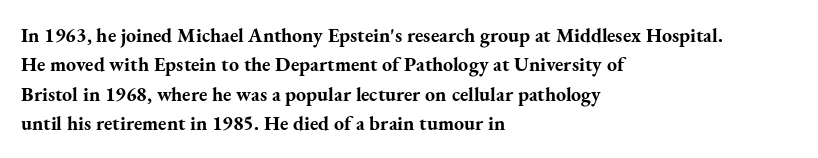
{"italic": "no", "bold": "yes", "underline": "no", "align": "left", "line_spacing": "normal", "line_spacing_ratio": 1.47, "letter_spacing": "normal", "letter_spacing_em": 0.0, "glyph_px": 20}
